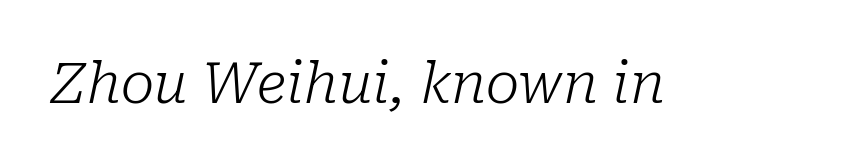
Q: Is the text bold? A: No.
Q: Is the text italic (slanted)? A: Yes, it leans right by about 10 degrees.
Q: Is the typeface a serif or a sans-serif typeface? A: Serif.
Q: Is the text underlined? A: No.
Q: Is the spacing between letters normal or unusually wide? A: Normal.
Q: Width (condensed, normal, or wide)? A: Normal.
Q: Stroke contrast? A: Low.
Q: x-height? A: Medium.
Q: Monospaced? A: No.
